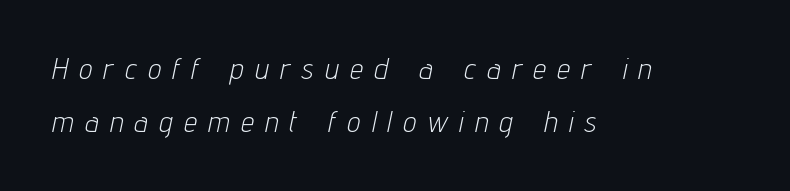
Q: Is the text bold? A: No.
Q: Is the text italic (slanted)? A: Yes, it leans right by about 12 degrees.
Q: Is the text underlined? A: No.
Q: How is the paragraph aligned? A: Left-aligned.
Q: Is the spacing between letters normal or unusually wide? A: Unusually wide.
Q: Width (condensed, normal, or wide)? A: Condensed.
Q: Stroke contrast? A: Low.
Q: x-height? A: Medium.
Q: Monospaced? A: No.
